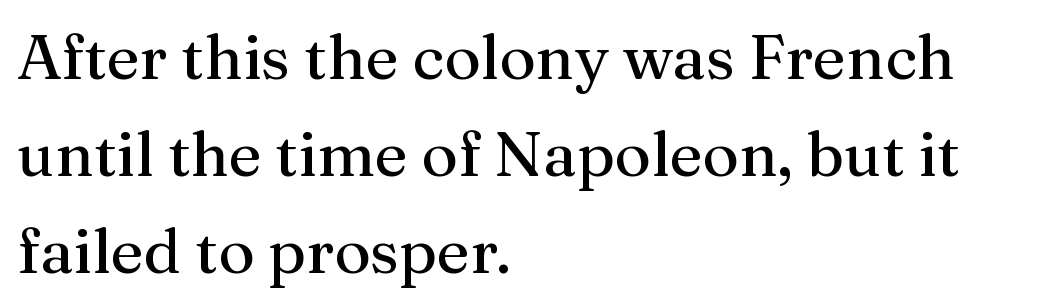
The rendering shows small feet on the letterforms — a serif design. How would I describe the line gaps? Plain and ordinary. Varying glyph widths throughout — classic text-font behaviour. No italicization has been applied; the sample stays upright. The type is set solid horizontally, with unmodified tracking.
